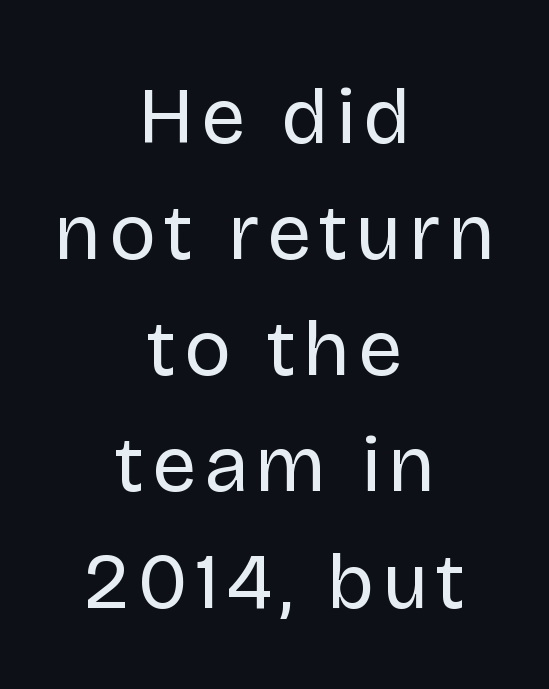
Q: Is the text bold? A: No.
Q: Is the text italic (slanted)? A: No, it is upright.
Q: Is the typeface a serif or a sans-serif typeface? A: Sans-serif.
Q: Is the text underlined? A: No.
Q: How is the paragraph aligned? A: Centered.
Q: Is the spacing between lines tight, normal or loose? A: Normal.
Q: Width (condensed, normal, or wide)? A: Normal.
Q: Stroke contrast? A: Low.
Q: x-height? A: Large.
Q: Monospaced? A: No.
